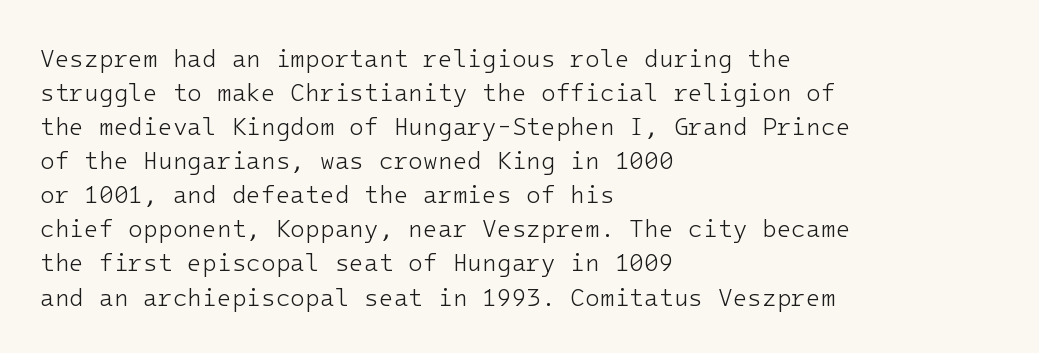
Just letters on the line, the space beneath them empty. The lines sit at an ordinary, default distance from one another. Reading down the block, your eye returns to a fixed left position each line. Think standard paragraph weight, or any step lighter than that.
